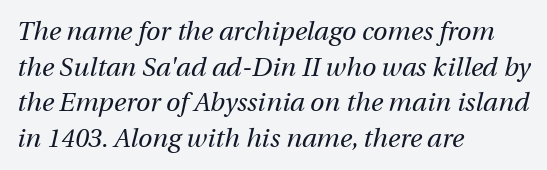
The image shows 26 px text type, italic (leaning right); set left-aligned, normal line spacing (1.37x), normal letter spacing, not underlined.
